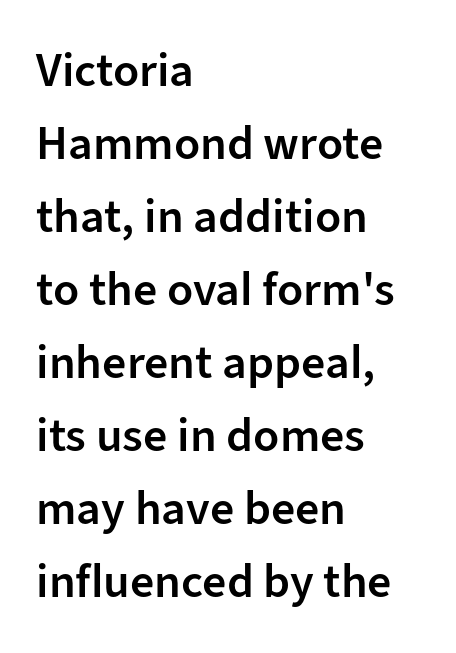
The image shows 48 px semibold sans-serif type, upright; set left-aligned, normal line spacing (1.52x), normal letter spacing, not underlined; low stroke contrast and a medium x-height.
